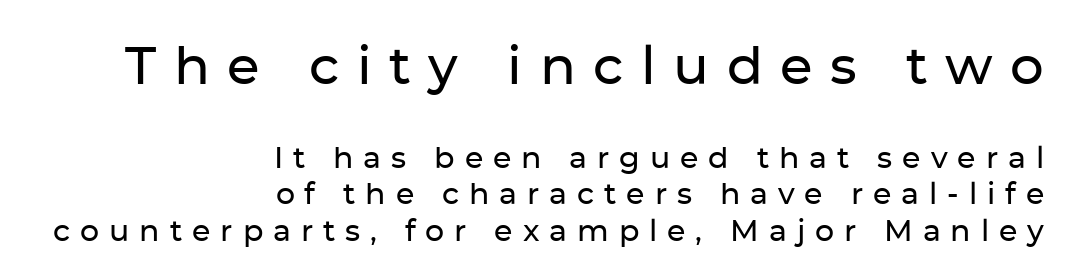
The image shows 53 px sans-serif type, upright; set right-aligned, line spacing 1.23x, unusually wide letter spacing (+0.33 em), not underlined; the first (top) block is 1.77x larger; low stroke contrast and a medium x-height.
